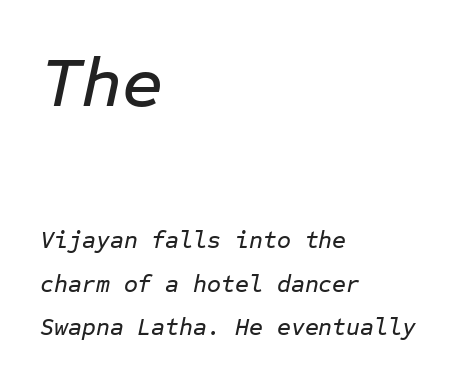
Posture: slanted. Compared with typical body copy, the letter spacing here is the same. Is the lower block the larger one? No — the upper block carries the bigger type. Every character here occupies the same horizontal width, giving the sample a typewriter-like rhythm. Layout note: lines flush left. The foot of each line stays bare and open.
